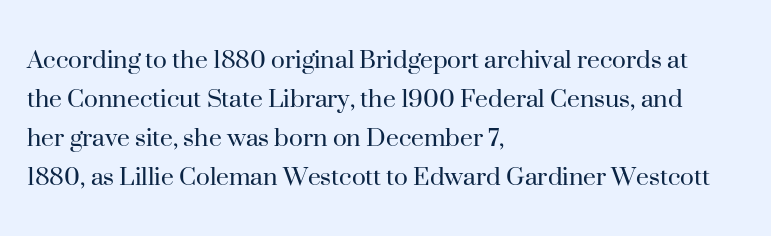
The image shows 29 px regular-weight serif type, upright; set left-aligned, normal line spacing (1.35x), normal letter spacing, not underlined; high stroke contrast and a small x-height.
